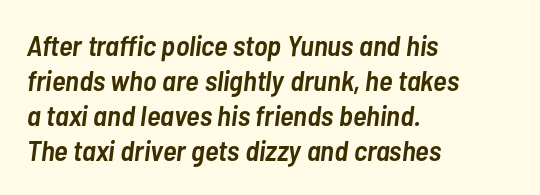
Q: Is the text bold? A: Semi-bold.
Q: Is the text italic (slanted)? A: Yes, it leans right by about 7 degrees.
Q: Is the text underlined? A: No.
Q: How is the paragraph aligned? A: Left-aligned.
Q: Is the spacing between letters normal or unusually wide? A: Normal.
Q: Width (condensed, normal, or wide)? A: Condensed.
Q: Stroke contrast? A: Low.
Q: x-height? A: Medium.
Q: Monospaced? A: No.
